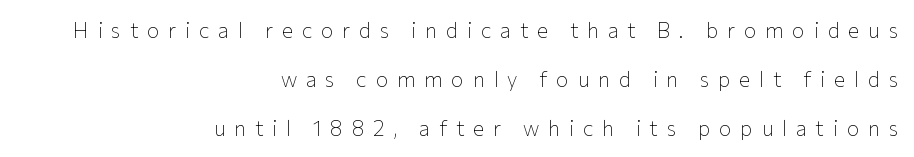
{"italic": "no", "bold": "no", "underline": "no", "align": "right", "line_spacing": "loose", "line_spacing_ratio": 2.33, "letter_spacing": "wide", "letter_spacing_em": 0.42, "glyph_px": 21}
